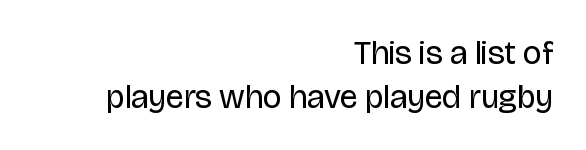
Normally led — the rows are evenly, conventionally spaced. If you drew a line through each stem, it would be perfectly vertical. The type is set solid horizontally, with unmodified tracking. The font family rendered here belongs to the sans-serif group. Plain, unruled lines of type. Stem width sits at or under what a default text font uses.
